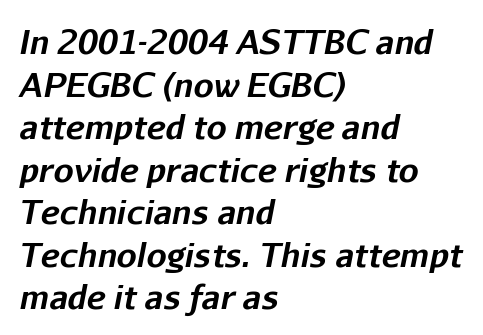
The image shows 32 px bold type, italic (leaning right); set left-aligned, normal line spacing (1.33x), normal letter spacing, not underlined; low stroke contrast and a medium x-height.
